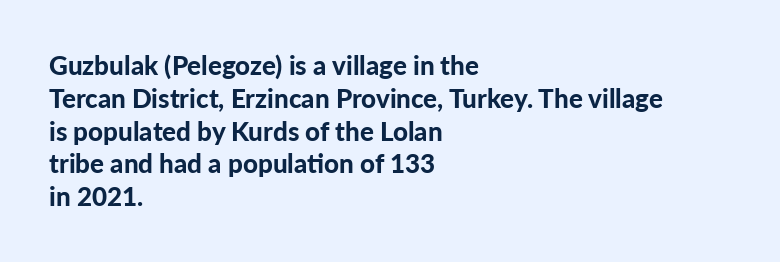
{"italic": "no", "bold": "yes", "underline": "no", "align": "left", "line_spacing": "normal", "line_spacing_ratio": 1.26, "letter_spacing": "normal", "letter_spacing_em": 0.0, "glyph_px": 26}
